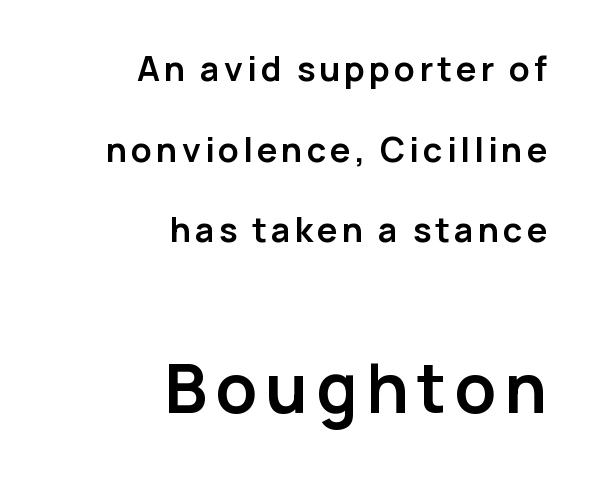
Q: Is the text bold? A: Yes.
Q: Is the text italic (slanted)? A: No, it is upright.
Q: Is the typeface a serif or a sans-serif typeface? A: Sans-serif.
Q: Is the text underlined? A: No.
Q: How is the paragraph aligned? A: Right-aligned.
Q: Is the spacing between lines tight, normal or loose? A: Loose.
Q: Which block of text is set in a larger size, the first (top) or the second (bottom)? A: The second (bottom) one.
Q: Width (condensed, normal, or wide)? A: Normal.
Q: Stroke contrast? A: Low.
Q: x-height? A: Medium.
Q: Monospaced? A: No.
